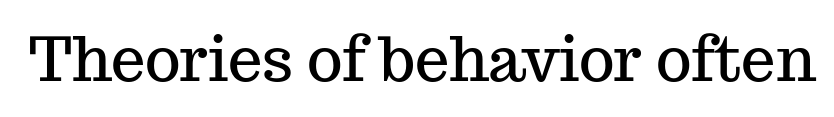
{"serif": "yes", "italic": "no", "width": "normal", "stroke_contrast": "medium", "x_height": "medium", "monospaced": "no", "underline": "no", "letter_spacing": "normal", "letter_spacing_em": 0.0, "glyph_px": 61}
